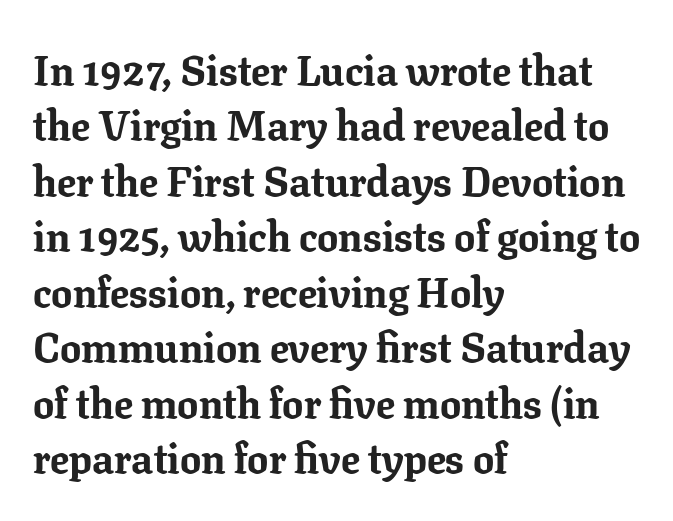
{"serif": "yes", "italic": "no", "bold": "yes", "weight": "bold", "width": "normal", "stroke_contrast": "low", "x_height": "medium", "monospaced": "no", "underline": "no", "align": "left", "line_spacing": "normal", "line_spacing_ratio": 1.32, "letter_spacing": "normal", "letter_spacing_em": 0.0, "glyph_px": 42}
